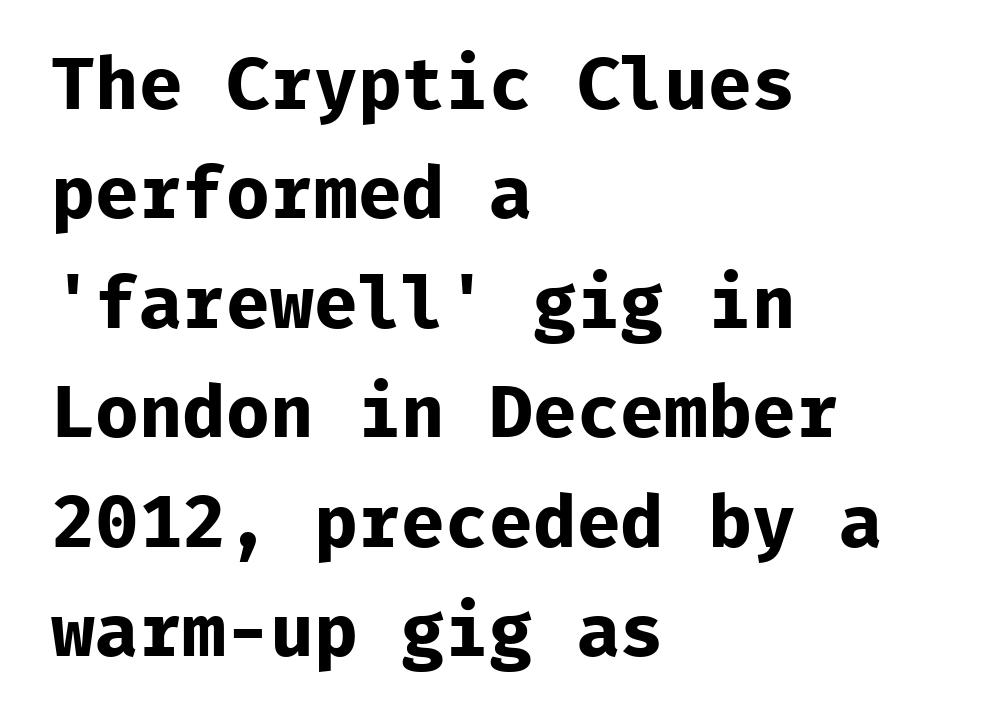
Q: Is the text bold? A: Yes.
Q: Is the text italic (slanted)? A: No, it is upright.
Q: Is the typeface a serif or a sans-serif typeface? A: Sans-serif.
Q: Is the text underlined? A: No.
Q: How is the paragraph aligned? A: Left-aligned.
Q: Is the spacing between letters normal or unusually wide? A: Normal.
Q: Is the spacing between lines tight, normal or loose? A: Normal.
Q: Width (condensed, normal, or wide)? A: Normal.
Q: Stroke contrast? A: Low.
Q: x-height? A: Medium.
Q: Monospaced? A: Yes.
